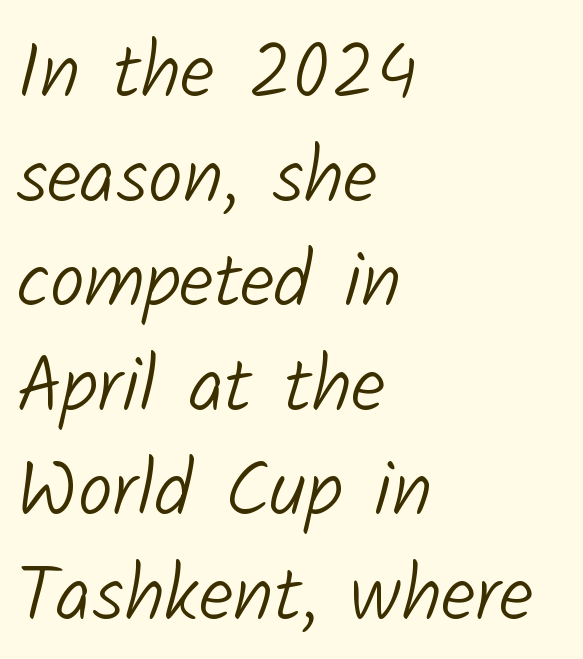
The foot of each line stays bare and open. In terms of letterform style, serifs are entirely absent. If you measured baseline to baseline, you'd find a middling distance. The paragraph shown leans on its left margin.
